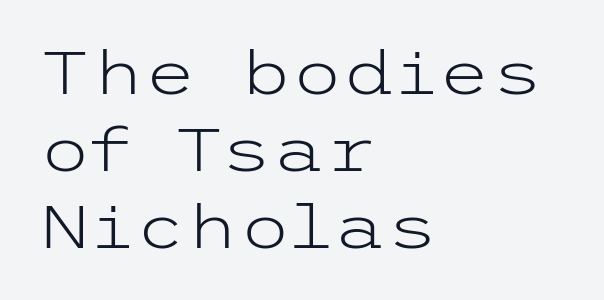
Q: Is the text bold? A: No.
Q: Is the text italic (slanted)? A: No, it is upright.
Q: Is the typeface a serif or a sans-serif typeface? A: Sans-serif.
Q: Is the text underlined? A: No.
Q: How is the paragraph aligned? A: Left-aligned.
Q: Is the spacing between letters normal or unusually wide? A: Normal.
Q: Is the spacing between lines tight, normal or loose? A: Normal.
Q: Width (condensed, normal, or wide)? A: Wide.
Q: Stroke contrast? A: Low.
Q: x-height? A: Medium.
